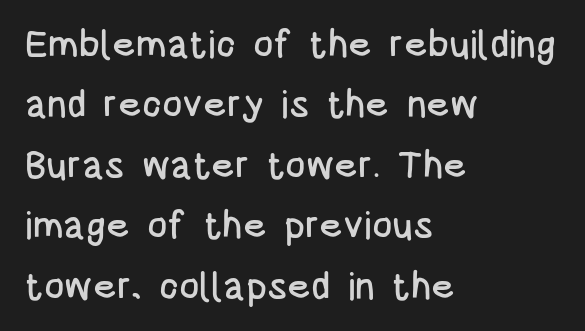
{"serif": "no", "italic": "no", "width": "condensed", "stroke_contrast": "low", "x_height": "large", "monospaced": "no", "underline": "no", "align": "left", "line_spacing": "normal", "line_spacing_ratio": 1.59, "letter_spacing": "normal", "letter_spacing_em": 0.0, "glyph_px": 38}
